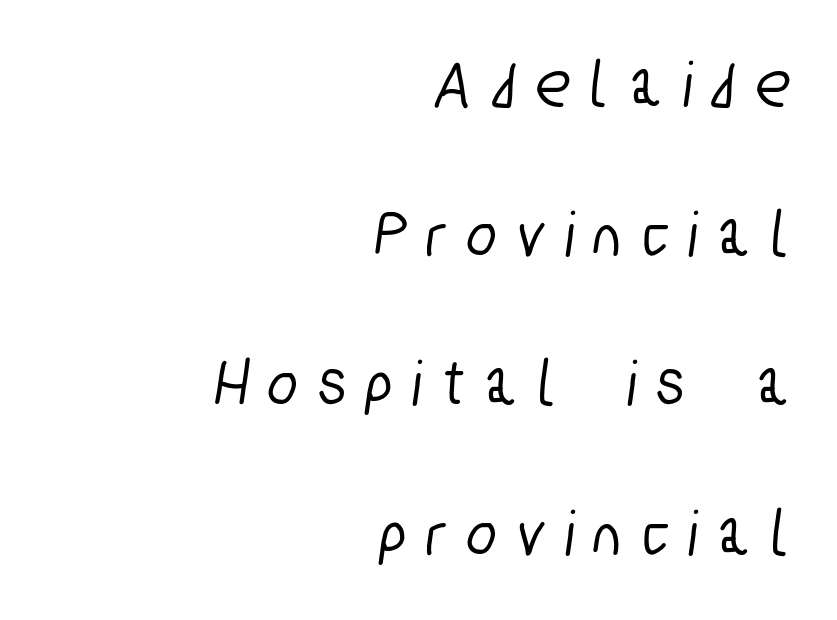
The rendering shows plain stroke endings on the letterforms — a sans-serif design. The typesetter chose a ragged-left arrangement here. Vertical spacing — loose. A typesetter would call this proportional, since set widths differ per character. Caption: expanded tracking, letters set apart.
